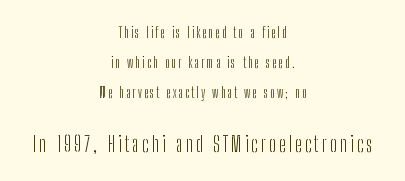
Q: Is the text bold? A: No.
Q: Is the text italic (slanted)? A: No, it is upright.
Q: Is the text underlined? A: No.
Q: How is the paragraph aligned? A: Centered.
Q: Is the spacing between lines tight, normal or loose? A: Loose.
Q: Which block of text is set in a larger size, the first (top) or the second (bottom)? A: The second (bottom) one.
